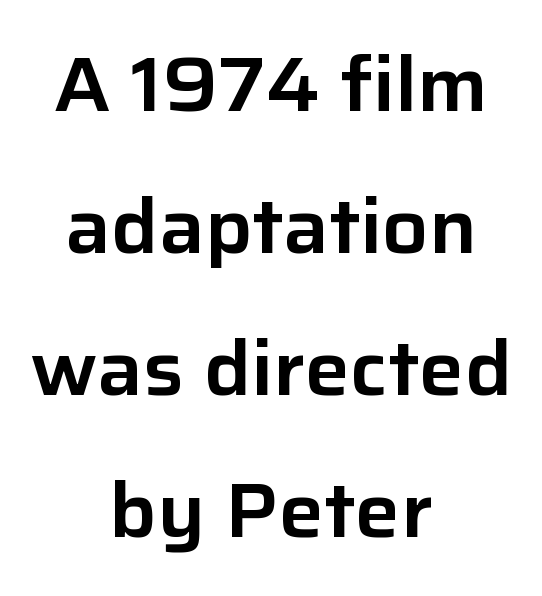
The image shows 76 px sans-serif type, upright; set centered, line spacing 1.87x, normal letter spacing, not underlined; low stroke contrast and a medium x-height.
